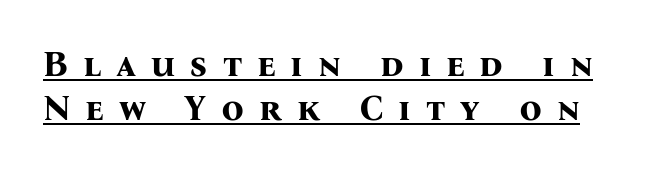
The letters are bold, with thick, heavy strokes. Is there much room between lines? A standard amount, neither cramped nor airy. Honestly, the underline is the first thing you notice here. Tracking value appears strongly positive — letters spread wide.
